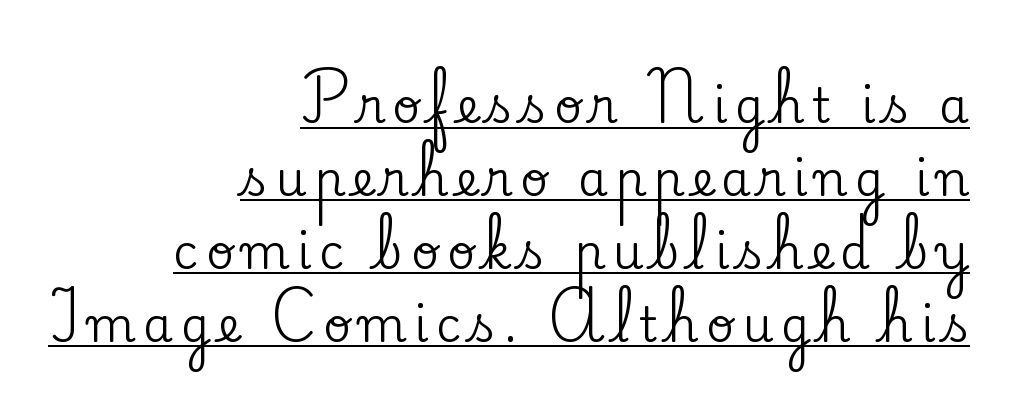
Q: Is the text italic (slanted)? A: No, it is upright.
Q: Is the typeface a serif or a sans-serif typeface? A: Serif.
Q: Is the text underlined? A: Yes.
Q: How is the paragraph aligned? A: Right-aligned.
Q: Is the spacing between lines tight, normal or loose? A: Normal.
Q: Width (condensed, normal, or wide)? A: Normal.
Q: Stroke contrast? A: Low.
Q: x-height? A: Small.
Q: Monospaced? A: No.
